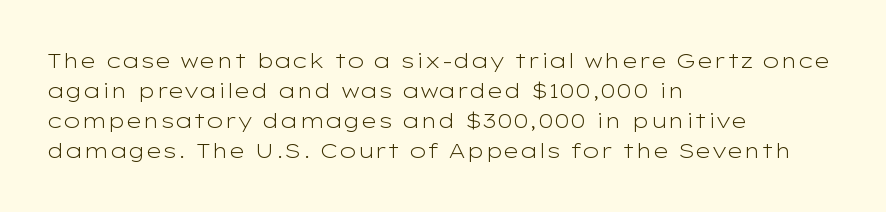
{"italic": "no", "bold": "no", "underline": "no", "align": "left", "line_spacing": "normal", "line_spacing_ratio": 1.43, "letter_spacing": "normal", "letter_spacing_em": 0.0, "glyph_px": 21}
